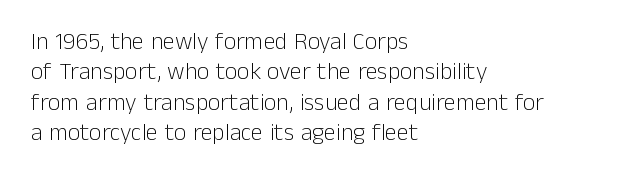
Q: Is the text bold? A: No.
Q: Is the text italic (slanted)? A: No, it is upright.
Q: Is the text underlined? A: No.
Q: How is the paragraph aligned? A: Left-aligned.
Q: Is the spacing between letters normal or unusually wide? A: Normal.
Q: Is the spacing between lines tight, normal or loose? A: Normal.
